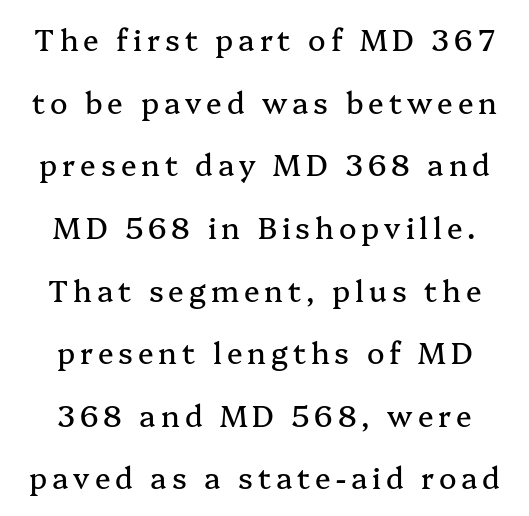
{"serif": "yes", "italic": "no", "width": "normal", "stroke_contrast": "medium", "x_height": "medium", "monospaced": "no", "underline": "no", "align": "center", "line_spacing": "loose", "line_spacing_ratio": 2.16, "glyph_px": 29}
